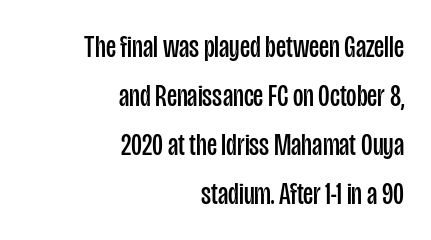
{"serif": "no", "italic": "no", "bold": "no", "weight": "regular", "width": "condensed", "stroke_contrast": "low", "x_height": "large", "monospaced": "no", "underline": "no", "align": "right", "line_spacing": "normal", "line_spacing_ratio": 1.53, "letter_spacing": "normal", "letter_spacing_em": 0.0, "glyph_px": 32}
